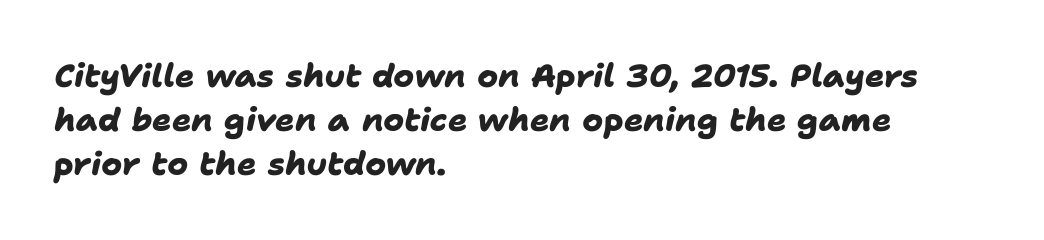
The image shows 32 px heavy sans-serif type; set left-aligned, normal line spacing (1.37x), normal letter spacing, not underlined; low stroke contrast and a medium x-height.
